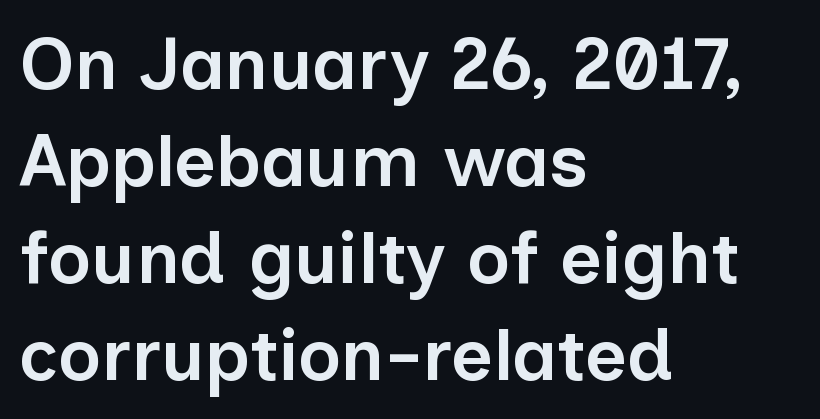
The image shows 73 px semibold sans-serif type, upright; set left-aligned, normal line spacing (1.33x), normal letter spacing, not underlined; low stroke contrast and a medium x-height.
